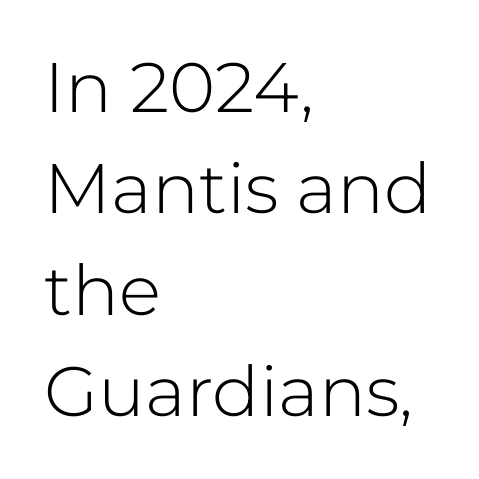
Nobody touched the tracking dial on this one. Nobody drew a line under any word here. The characters display no serif detailing; their extremities are plain. Short and long lines alike share a common starting point at left. This sample uses an upright cut, with every glyph sitting square on the baseline.
